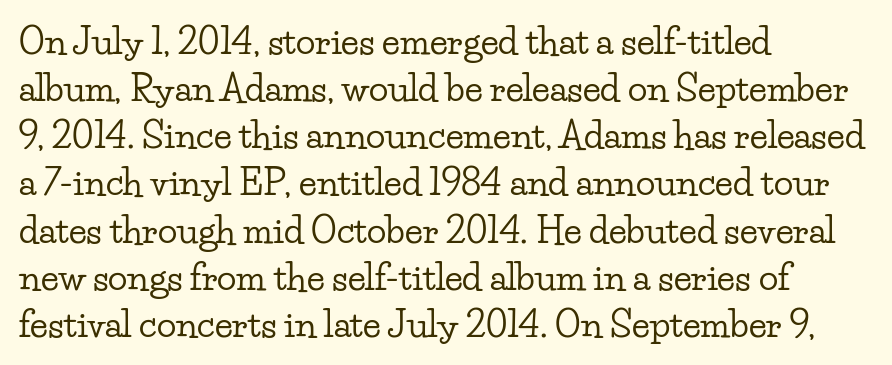
The image shows 36 px wide serif type, upright; set left-aligned, normal line spacing (1.31x), normal letter spacing, not underlined; low stroke contrast and a small x-height.
